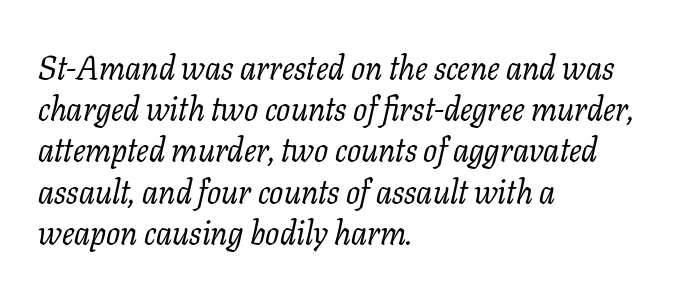
You could not count columns in this text — the font is proportionally spaced. Vertical stems look standard width or narrower in stroke. In CSS terms this would be text-align: left. A normal amount of white space separates one row of letters from the next. Anything drawn beneath the words? Only blank space. No extra tracking has been applied to these lines.
